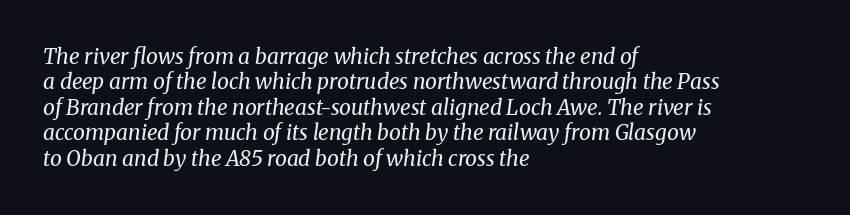
The image shows 21 px text type, italic (leaning right); set left-aligned, line spacing 1.21x, normal letter spacing, not underlined.
